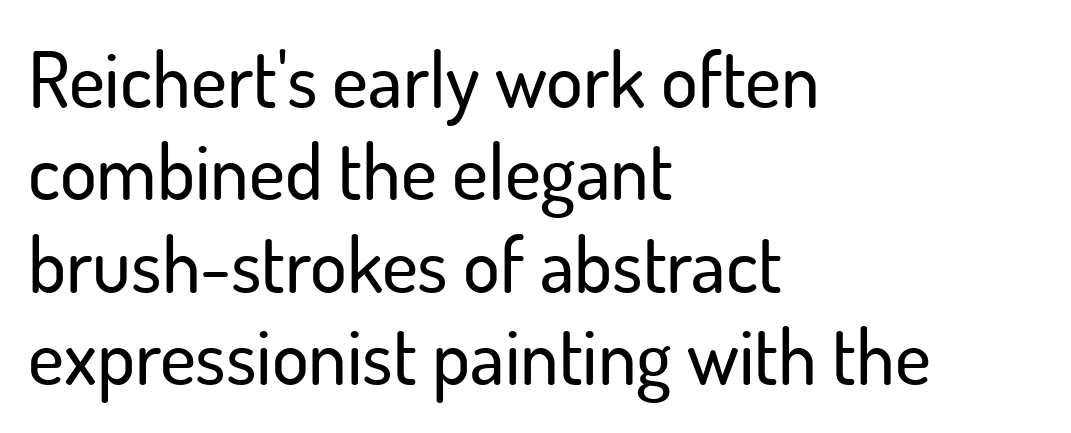
{"serif": "no", "italic": "no", "width": "normal", "stroke_contrast": "low", "x_height": "small", "monospaced": "no", "underline": "no", "align": "left", "line_spacing_ratio": 1.2, "letter_spacing": "normal", "letter_spacing_em": 0.0, "glyph_px": 77}
